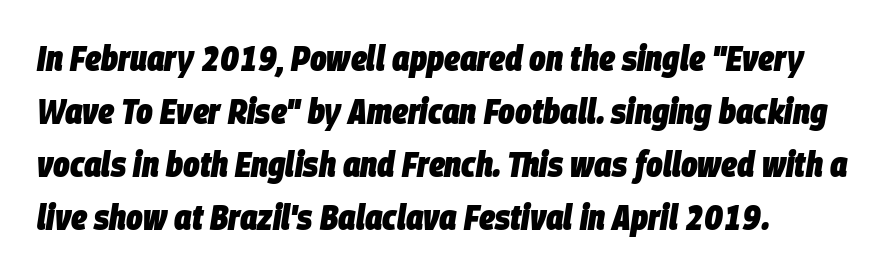
Does the weight exceed regular? Yes, all the way to bold. Clear beneath every line of the passage. The face used here is rendered with its standard letterfit. These lines are rendered in a variable-pitch font. Posture: slanted. The space between consecutive lines is moderate.
